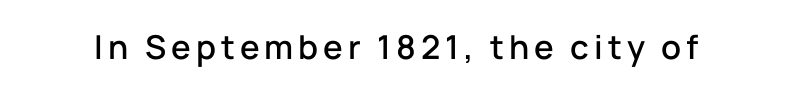
Q: Is the text italic (slanted)? A: No, it is upright.
Q: Is the typeface a serif or a sans-serif typeface? A: Sans-serif.
Q: Is the text underlined? A: No.
Q: Width (condensed, normal, or wide)? A: Normal.
Q: Stroke contrast? A: Low.
Q: x-height? A: Medium.
Q: Monospaced? A: No.
